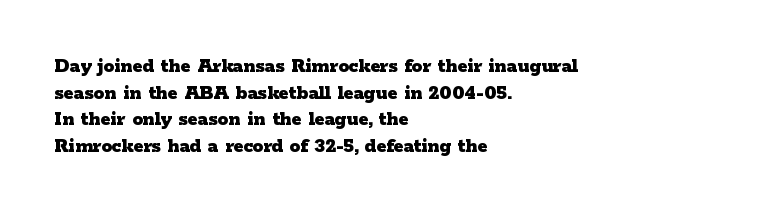
Q: Is the text bold? A: Yes.
Q: Is the text italic (slanted)? A: No, it is upright.
Q: Is the text underlined? A: No.
Q: How is the paragraph aligned? A: Left-aligned.
Q: Is the spacing between letters normal or unusually wide? A: Normal.
Q: Is the spacing between lines tight, normal or loose? A: Normal.
